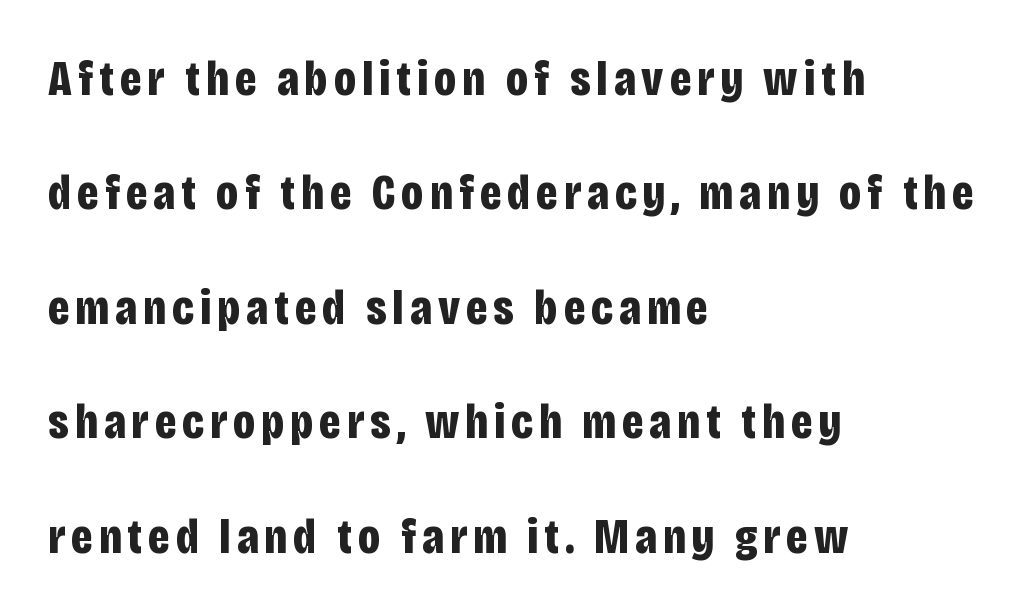
{"serif": "no", "italic": "no", "bold": "yes", "weight": "bold", "width": "condensed", "stroke_contrast": "low", "x_height": "large", "monospaced": "no", "underline": "no", "align": "left", "line_spacing": "loose", "line_spacing_ratio": 2.29, "glyph_px": 50}
